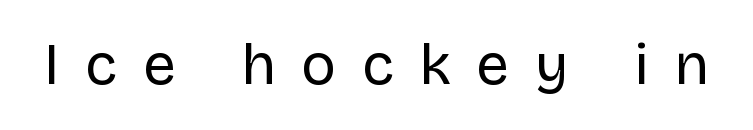
Q: Is the text bold? A: No.
Q: Is the text italic (slanted)? A: No, it is upright.
Q: Is the typeface a serif or a sans-serif typeface? A: Sans-serif.
Q: Is the text underlined? A: No.
Q: Is the spacing between letters normal or unusually wide? A: Unusually wide.
Q: Width (condensed, normal, or wide)? A: Normal.
Q: Stroke contrast? A: Low.
Q: x-height? A: Large.
Q: Monospaced? A: No.
